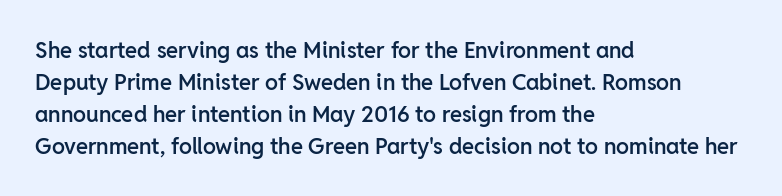
{"italic": "no", "bold": "semi", "underline": "no", "align": "left", "line_spacing": "normal", "line_spacing_ratio": 1.45, "letter_spacing": "normal", "letter_spacing_em": 0.0, "glyph_px": 22}
